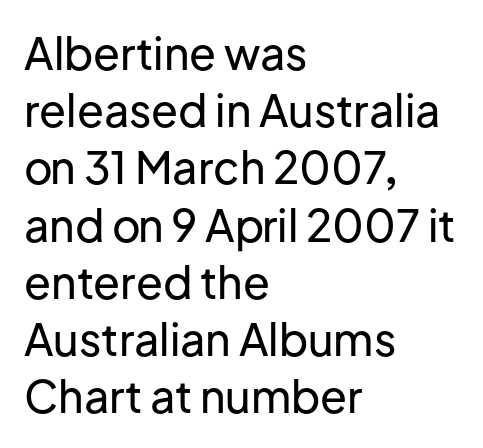
The image shows 44 px sans-serif type, upright; set left-aligned, normal line spacing (1.3x), normal letter spacing, not underlined; low stroke contrast and a medium x-height.
